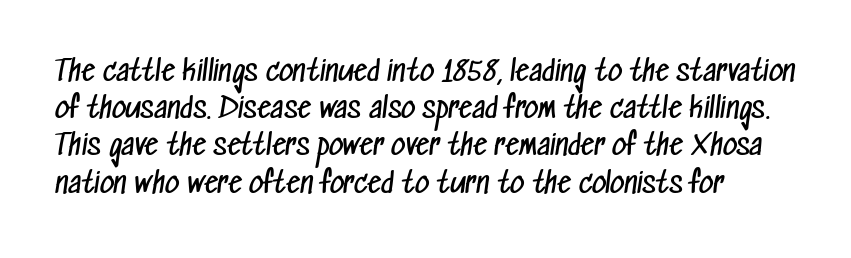
Stroke thickness stays within the range of a standard reading face or lighter. The zone under the glyphs is completely vacant. The text was rendered using a sans face with plain stroke endings. Compared with typical paragraphs, the rows here are spaced about the same. Do the characters align in a grid? No, the font is proportional. The passage shown has conventional tracking throughout.
